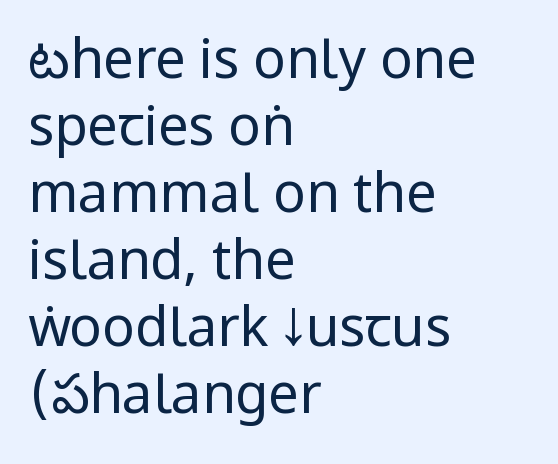
The image shows 54 px regular-weight, condensed sans-serif type, upright; set left-aligned, line spacing 1.24x, normal letter spacing, not underlined; low stroke contrast and a large x-height.
